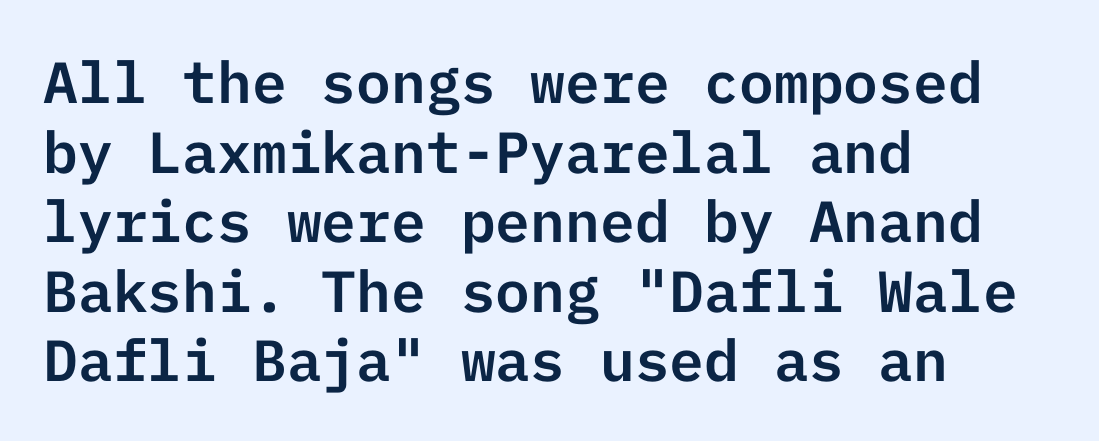
Descender tails drop into unmarked territory. The typeface chosen for these lines omits serifs. Italic: no, the glyphs are upright roman. Compared with a centered layout, this one pins lines to the left instead. The passage shown has conventional tracking throughout.
